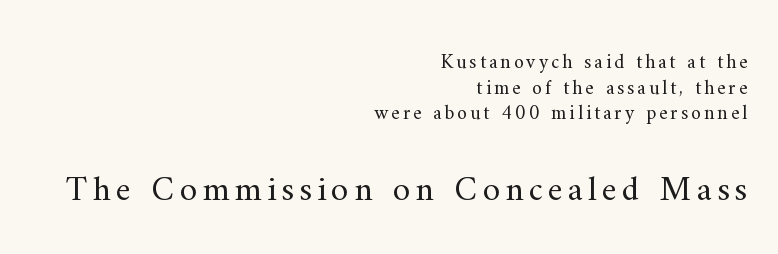
Regarding leading, the lines here are spaced in the standard way. The face used here appears at its bigger size in the lower chunk. These lines are composed in type with serifs. The face used here is proportionally spaced, like ordinary book or web type. Italic: no, the glyphs are upright roman. Horizontally, the lines are justified to the trailing edge only.
